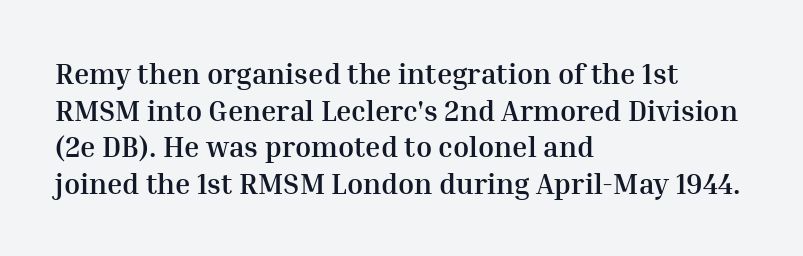
Beneath every word, the page is bare. Words appear dense and cohesive because spacing is normal. The paragraph shown leans on its left margin. Typographically, this falls in the serif category. Rendered with straight, roman letterforms. The designer left line spacing at the default.
